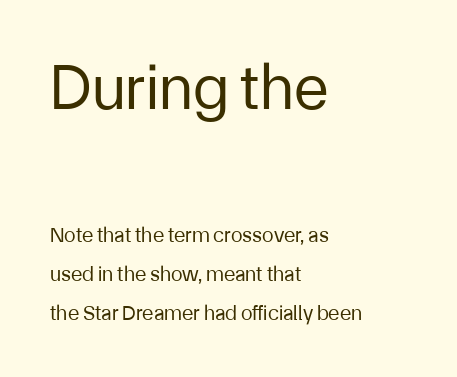
{"serif": "no", "italic": "no", "bold": "no", "weight": "regular", "width": "normal", "stroke_contrast": "low", "x_height": "medium", "monospaced": "no", "underline": "no", "align": "left", "line_spacing_ratio": 1.88, "letter_spacing": "normal", "letter_spacing_em": 0.0, "larger_block": "first", "size_ratio": 3.05, "glyph_px": 64}
